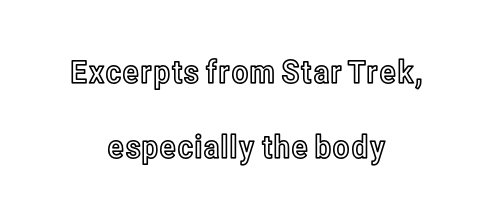
The whitespace from short lines is split evenly between both sides. Tall strokes in this sample are plumb rather than angled. Any mark beneath the type? The region is blank. A typesetter would call this proportional, since set widths differ per character. Characters follow at the spacing the type designer built in. Vertical spacing — loose.
